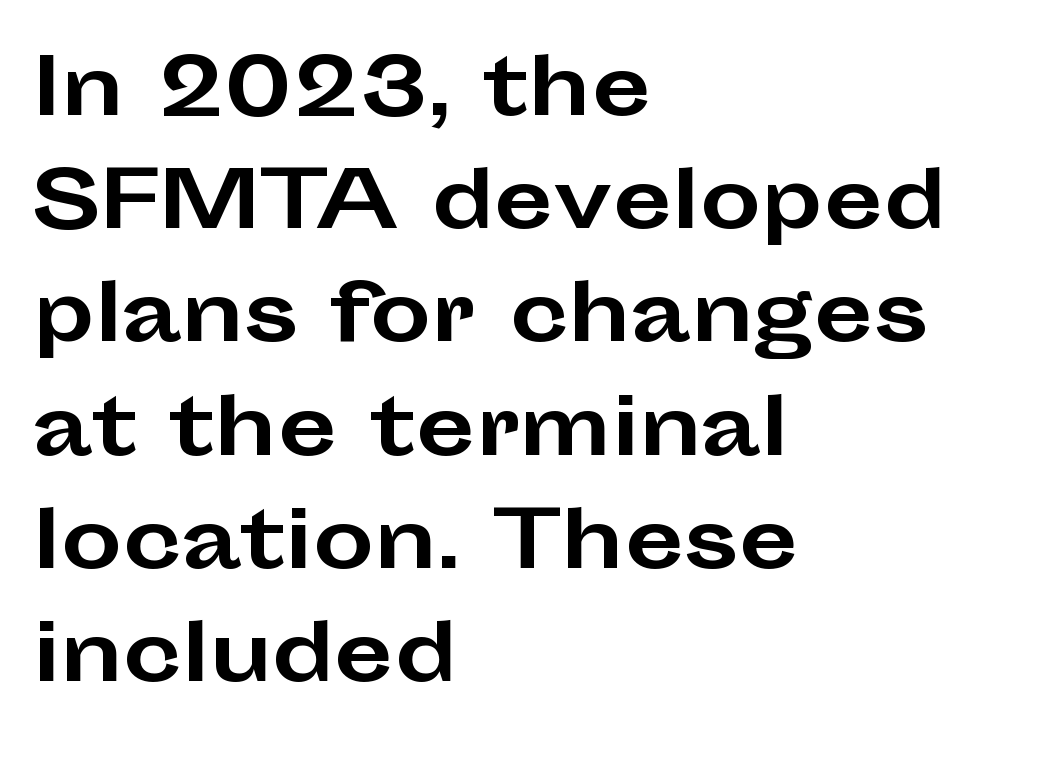
{"serif": "no", "italic": "no", "bold": "yes", "weight": "bold", "width": "wide", "stroke_contrast": "low", "x_height": "medium", "monospaced": "no", "underline": "no", "align": "left", "line_spacing": "normal", "line_spacing_ratio": 1.47, "letter_spacing": "normal", "letter_spacing_em": 0.0, "glyph_px": 77}
